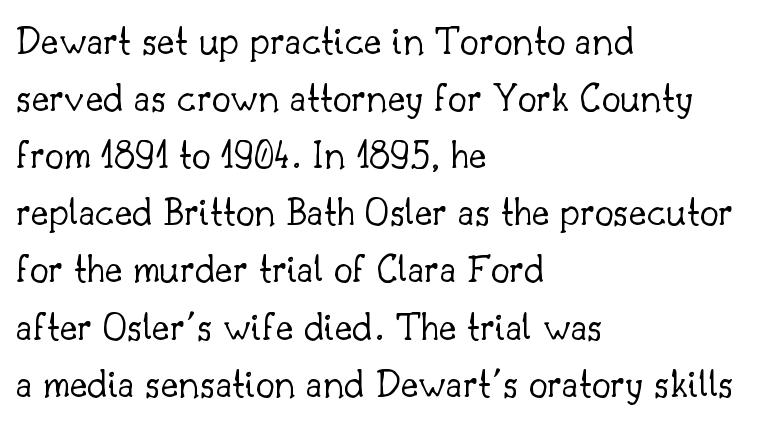
{"italic": "no", "bold": "no", "weight": "light", "width": "normal", "stroke_contrast": "low", "x_height": "small", "monospaced": "no", "underline": "no", "align": "left", "line_spacing": "normal", "line_spacing_ratio": 1.36, "letter_spacing": "normal", "letter_spacing_em": 0.0, "glyph_px": 42}
